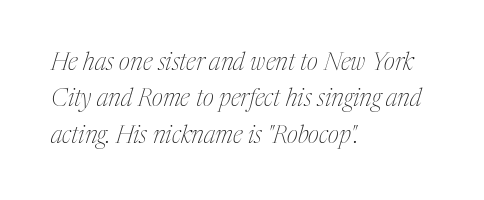
A typesetter would call this zero additional tracking. The rendering uses a moderate line-height, typical for paragraphs. Anything drawn beneath the words? Only blank space. The setting favours the left margin, as ordinary paragraphs usually do.
